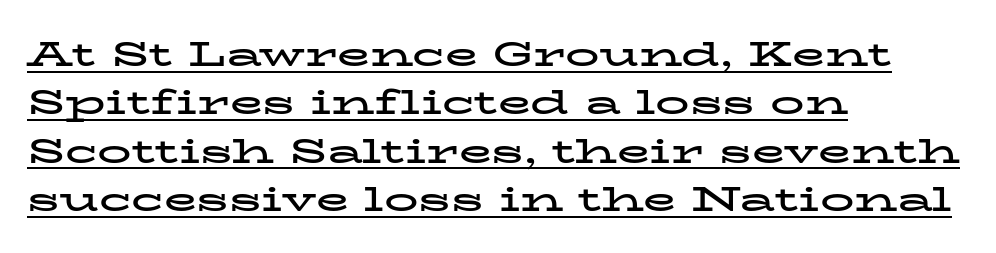
{"serif": "yes", "italic": "no", "bold": "yes", "weight": "bold", "width": "wide", "stroke_contrast": "low", "x_height": "medium", "monospaced": "no", "underline": "yes", "align": "left", "line_spacing": "normal", "line_spacing_ratio": 1.42, "letter_spacing": "normal", "letter_spacing_em": 0.0, "glyph_px": 34}
